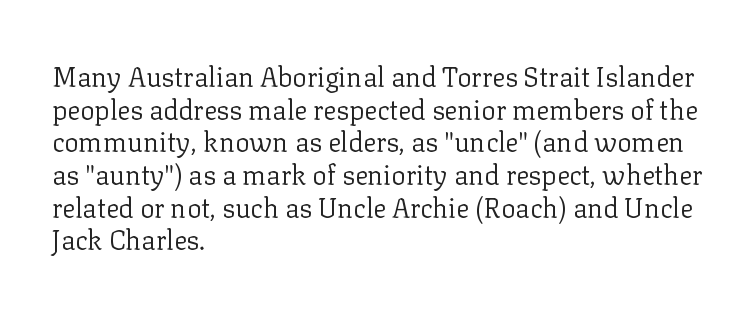
{"italic": "no", "bold": "no", "underline": "no", "align": "left", "line_spacing_ratio": 1.21, "letter_spacing": "normal", "letter_spacing_em": 0.0, "glyph_px": 27}
